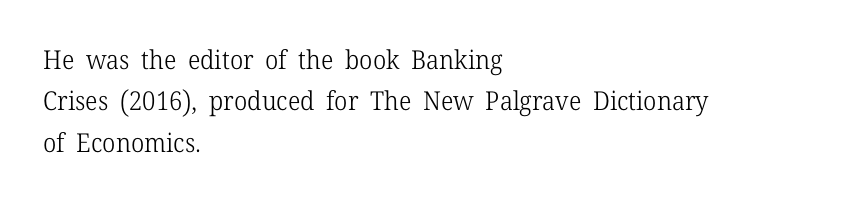
Q: Is the text bold? A: No.
Q: Is the text italic (slanted)? A: No, it is upright.
Q: Is the text underlined? A: No.
Q: How is the paragraph aligned? A: Left-aligned.
Q: Is the spacing between letters normal or unusually wide? A: Normal.
Q: Is the spacing between lines tight, normal or loose? A: Normal.
